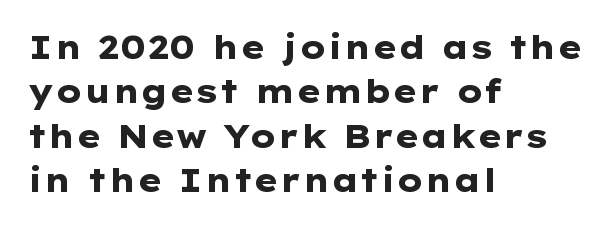
The image shows 32 px heavy, wide sans-serif type, upright; set left-aligned, normal line spacing (1.39x), normal letter spacing, not underlined; low stroke contrast and a medium x-height.
